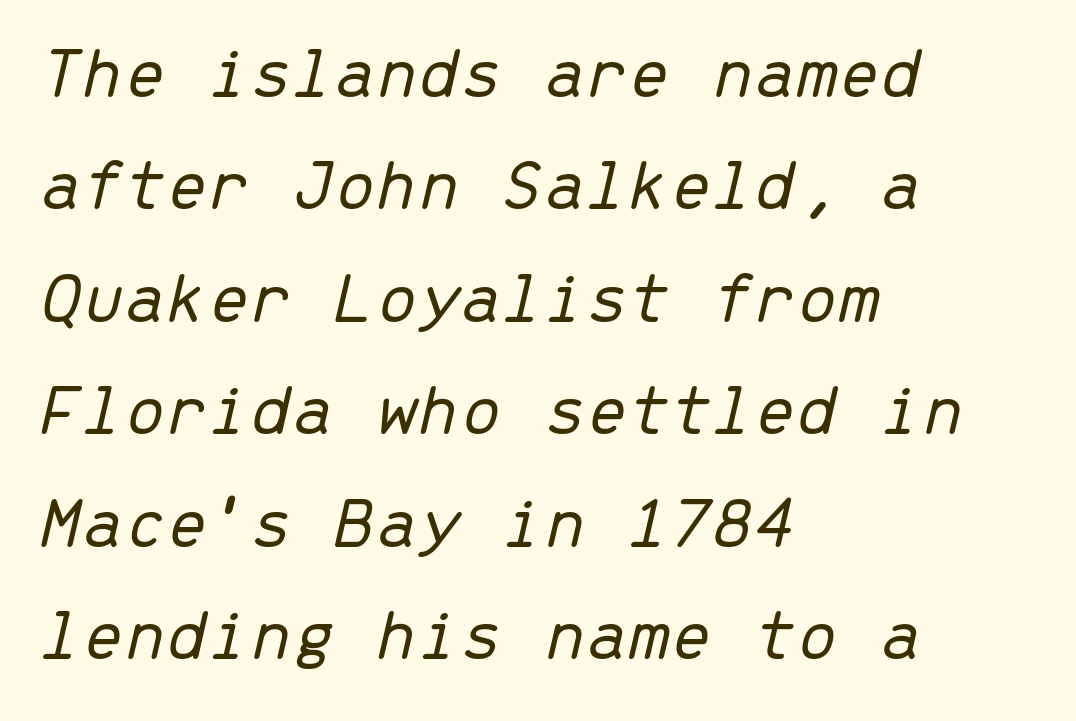
Glyph-to-glyph distance matches everyday printed text. The strokes carry an ordinary text weight at most. Is there much room between lines? A standard amount, neither cramped nor airy. Tall strokes in this sample are angled rather than plumb. Horizontal alignment here is leftward, the default for most running prose.
